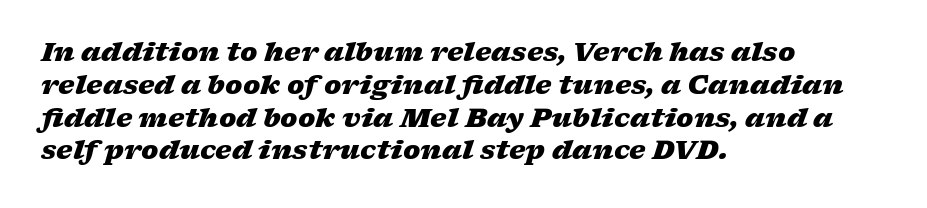
The image shows 26 px bold type, italic (leaning right); set left-aligned, normal line spacing (1.26x), normal letter spacing, not underlined.
